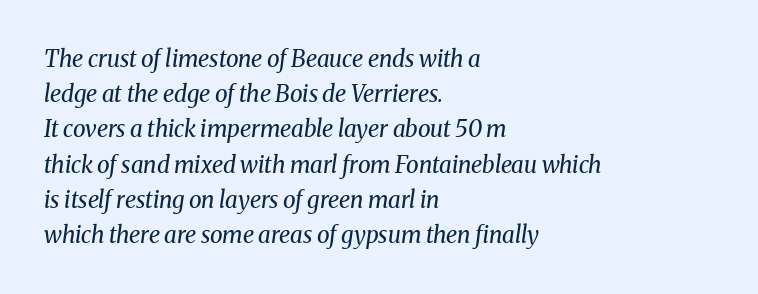
The face looks like a standard text weight, possibly lighter. It's the slanting kind of type. Where is the straight margin? On the left. Plain, unruled lines of type. Horizontal bands of white between lines are of average thickness. Compared with typical body copy, the letter spacing here is the same.
